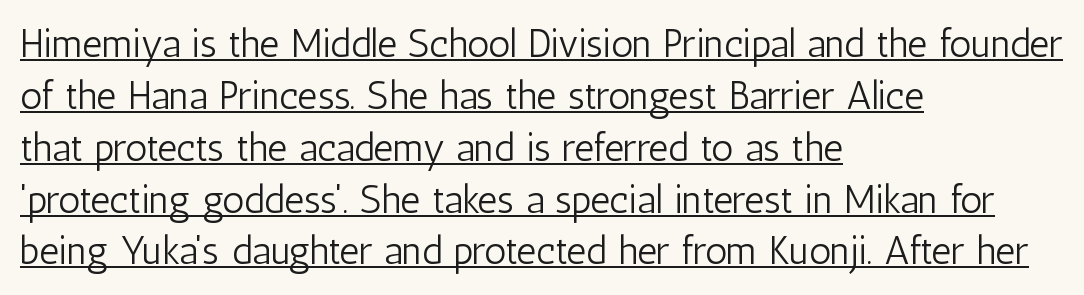
Looks like regular typesetting: each glyph gets only the width it needs. Each line starts at the same left margin while the right side varies. Spacing between characters is what you'd get straight out of the box. Font category for this specimen: sans-serif.
